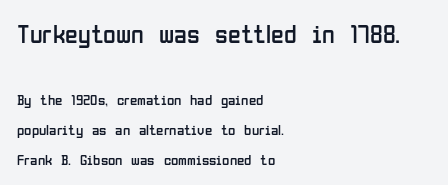
{"italic": "no", "bold": "no", "underline": "no", "align": "left", "line_spacing": "loose", "line_spacing_ratio": 2.0, "letter_spacing": "normal", "letter_spacing_em": 0.0, "larger_block": "first", "size_ratio": 1.73, "glyph_px": 26}
